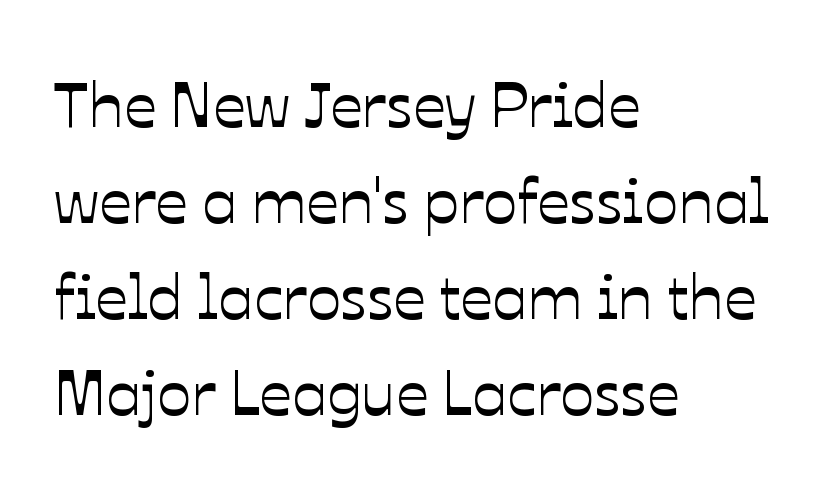
These lines stack with their left ends in a neat column. Underline: absent. These lines were composed using upright roman letters. Looks like regular typesetting: each glyph gets only the width it needs. Look at the tracking — it's just the regular setting, nothing added. Normally led — the rows are evenly, conventionally spaced.
